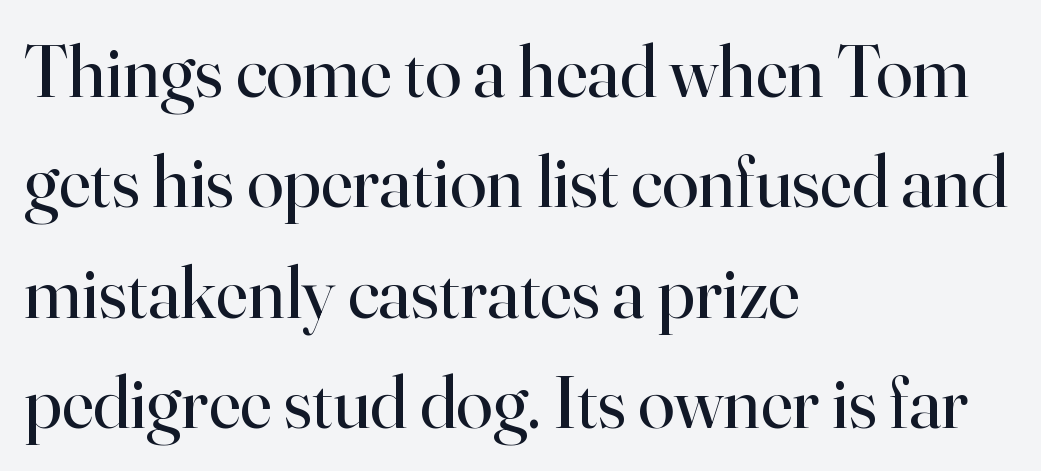
Each letter keeps its own natural width here, so spacing adapts to shape. Letters rest on an invisible, unmarked baseline. Compared with a centered layout, this one pins lines to the left instead. Words appear dense and cohesive because spacing is normal. The face used here is seriffed, in the tradition of book romans. Do the letters lean? They stand straight.
